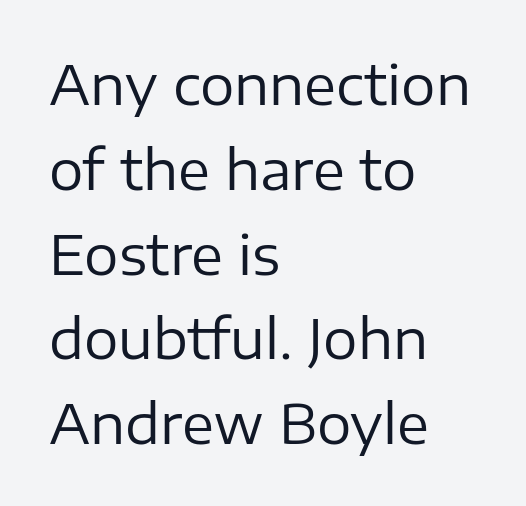
Q: Is the text bold? A: No.
Q: Is the text italic (slanted)? A: No, it is upright.
Q: Is the typeface a serif or a sans-serif typeface? A: Sans-serif.
Q: Is the text underlined? A: No.
Q: How is the paragraph aligned? A: Left-aligned.
Q: Is the spacing between letters normal or unusually wide? A: Normal.
Q: Is the spacing between lines tight, normal or loose? A: Normal.
Q: Width (condensed, normal, or wide)? A: Normal.
Q: Stroke contrast? A: Low.
Q: x-height? A: Medium.
Q: Monospaced? A: No.
